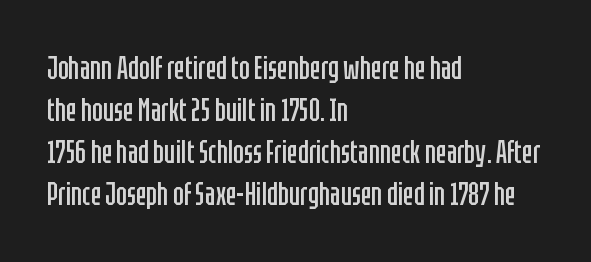
Q: Is the text bold? A: No.
Q: Is the text italic (slanted)? A: No, it is upright.
Q: Is the typeface a serif or a sans-serif typeface? A: Sans-serif.
Q: Is the text underlined? A: No.
Q: How is the paragraph aligned? A: Left-aligned.
Q: Is the spacing between letters normal or unusually wide? A: Normal.
Q: Is the spacing between lines tight, normal or loose? A: Normal.
Q: Width (condensed, normal, or wide)? A: Condensed.
Q: Stroke contrast? A: Low.
Q: x-height? A: Large.
Q: Monospaced? A: No.
